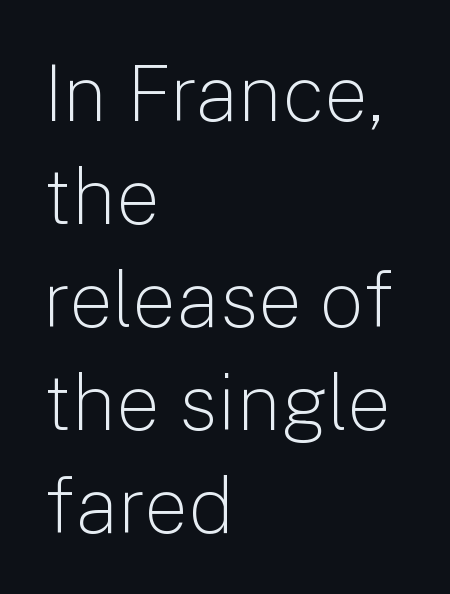
{"serif": "no", "italic": "no", "bold": "no", "weight": "light", "width": "normal", "stroke_contrast": "low", "x_height": "medium", "monospaced": "no", "underline": "no", "align": "left", "line_spacing": "normal", "line_spacing_ratio": 1.32, "letter_spacing": "normal", "letter_spacing_em": 0.0, "glyph_px": 78}
